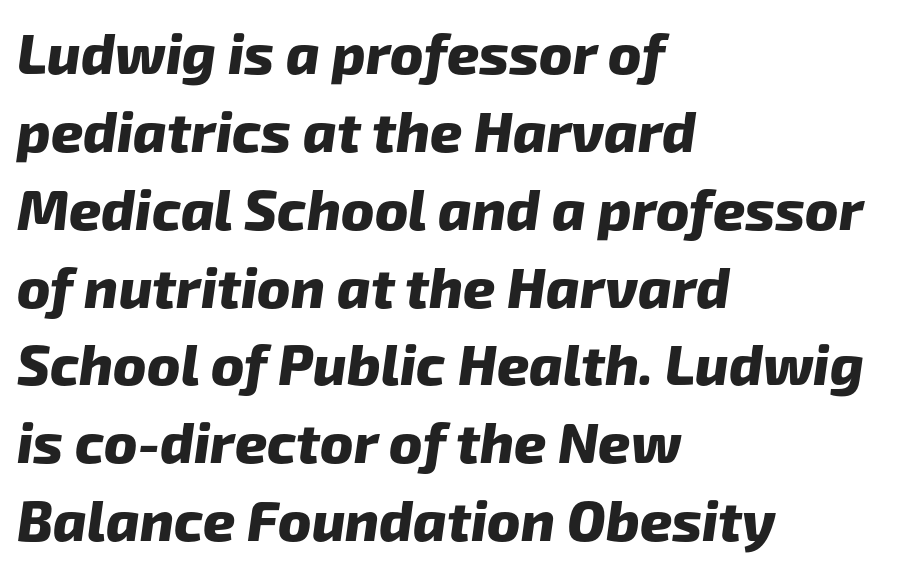
{"serif": "no", "bold": "yes", "weight": "heavy", "width": "normal", "stroke_contrast": "low", "x_height": "medium", "monospaced": "no", "underline": "no", "align": "left", "line_spacing": "normal", "line_spacing_ratio": 1.39, "letter_spacing": "normal", "letter_spacing_em": 0.0, "glyph_px": 56}
